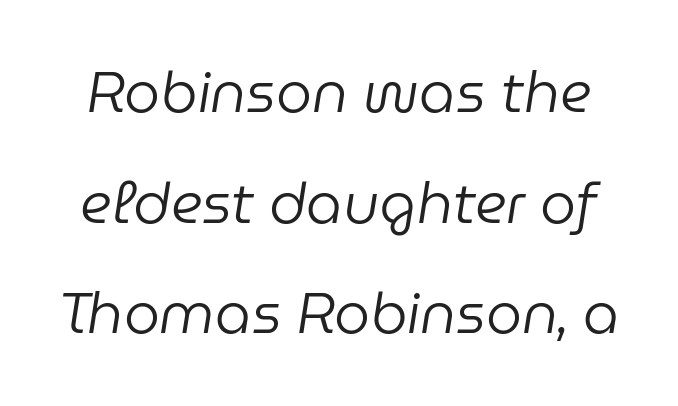
The rendering uses natural spacing where letterforms have individual widths. Bare-footed words on every line. Standard letterfit; no display-style spreading of the glyphs. Designer's note — italics engaged. Quick note: interline space is abundant.
